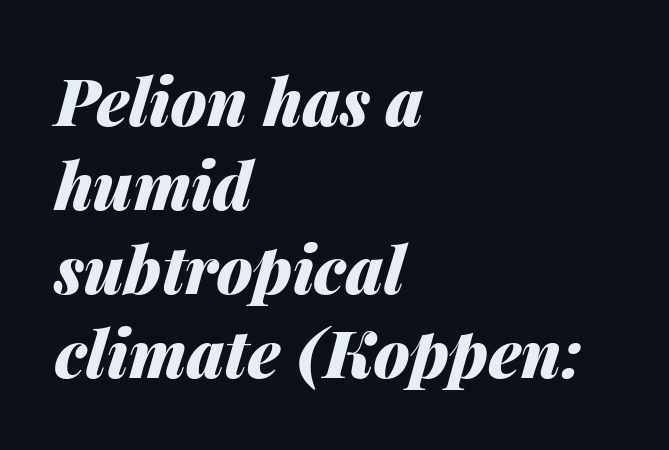
{"italic": "yes", "lean": "right", "slant_degrees": 14, "bold": "yes", "weight": "heavy", "width": "normal", "stroke_contrast": "medium", "x_height": "medium", "monospaced": "no", "underline": "no", "align": "left", "line_spacing": "normal", "line_spacing_ratio": 1.29, "letter_spacing": "normal", "letter_spacing_em": 0.0, "glyph_px": 65}
